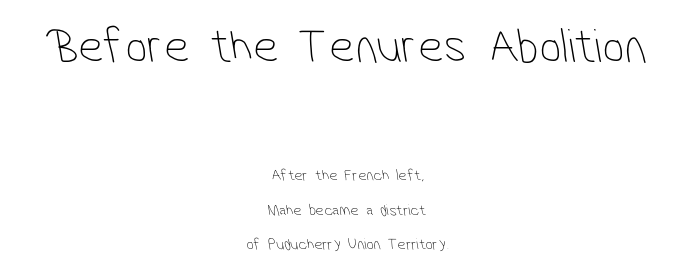
Honestly, the letter spacing is just normal — you wouldn't notice it. The composition opens big and finishes small. Nothing sits at the stroke ends, so this counts as sans-serif. Stroke mass is kept to a normal reading level or below.
